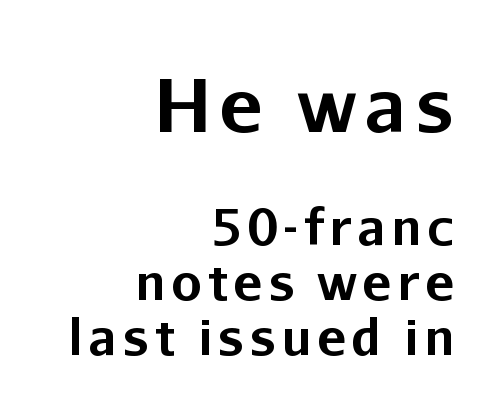
The image shows 73 px bold sans-serif type, upright; set right-aligned, tight line spacing (1.12x), not underlined; the first (top) block is 1.49x larger; low stroke contrast and a medium x-height.
